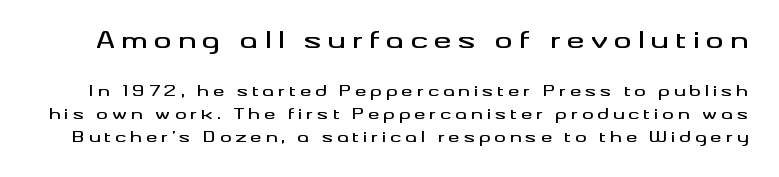
{"italic": "no", "underline": "no", "line_spacing": "normal", "line_spacing_ratio": 1.64, "letter_spacing": "wide", "letter_spacing_em": 0.29, "larger_block": "first", "size_ratio": 1.57, "glyph_px": 22}
